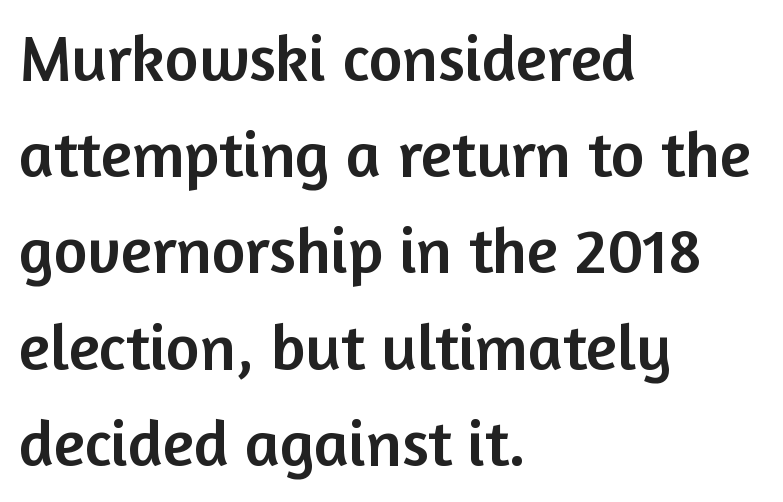
{"serif": "no", "italic": "no", "width": "normal", "stroke_contrast": "low", "x_height": "medium", "monospaced": "no", "underline": "no", "align": "left", "line_spacing": "normal", "line_spacing_ratio": 1.48, "letter_spacing": "normal", "letter_spacing_em": 0.0, "glyph_px": 65}
